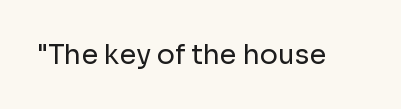
{"italic": "no", "bold": "no", "underline": "no", "letter_spacing": "normal", "letter_spacing_em": 0.0, "glyph_px": 27}
